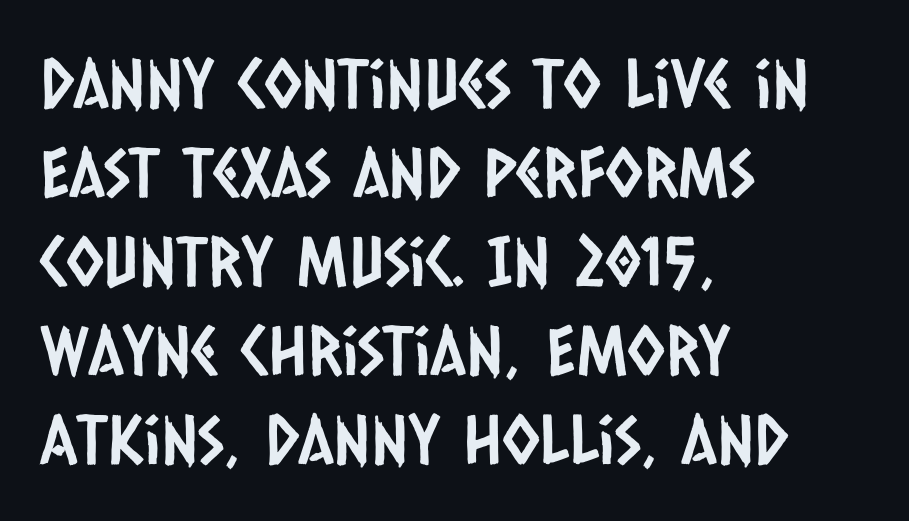
Q: Is the typeface a serif or a sans-serif typeface? A: Sans-serif.
Q: Is the text underlined? A: No.
Q: How is the paragraph aligned? A: Left-aligned.
Q: Is the spacing between letters normal or unusually wide? A: Normal.
Q: Is the spacing between lines tight, normal or loose? A: Normal.
Q: Width (condensed, normal, or wide)? A: Condensed.
Q: Stroke contrast? A: Low.
Q: x-height? A: Large.
Q: Monospaced? A: No.
